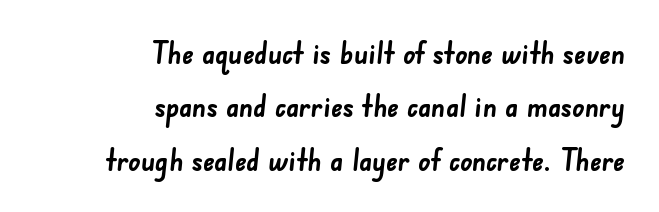
Q: Is the text bold? A: Yes.
Q: Is the typeface a serif or a sans-serif typeface? A: Sans-serif.
Q: Is the text underlined? A: No.
Q: How is the paragraph aligned? A: Right-aligned.
Q: Is the spacing between letters normal or unusually wide? A: Normal.
Q: Width (condensed, normal, or wide)? A: Normal.
Q: Stroke contrast? A: Low.
Q: x-height? A: Small.
Q: Monospaced? A: No.
